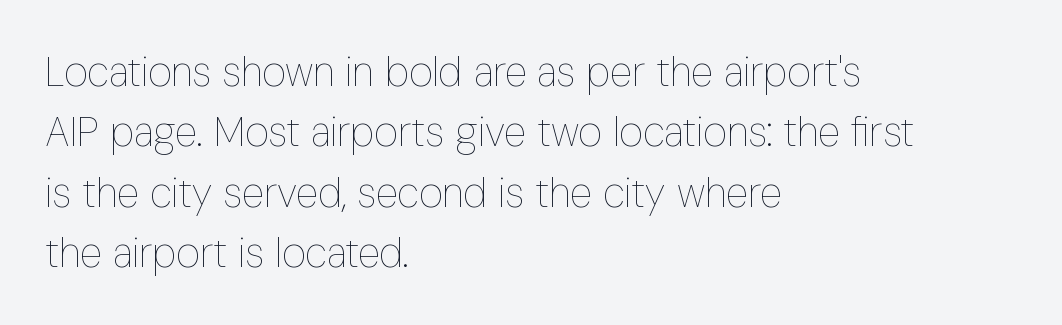
Layout note: lines flush left. Do the characters align in a grid? No, the font is proportional. Leading matches the norm, producing a regular column. Underlining? Definitely not there. Notice how the stems are strictly vertical — no italics here.
